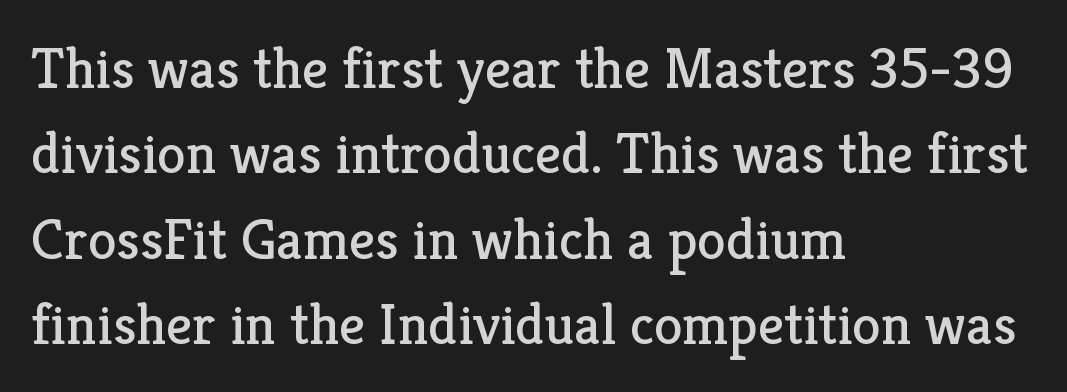
Q: Is the text bold? A: No.
Q: Is the text italic (slanted)? A: No, it is upright.
Q: Is the typeface a serif or a sans-serif typeface? A: Serif.
Q: Is the text underlined? A: No.
Q: How is the paragraph aligned? A: Left-aligned.
Q: Is the spacing between letters normal or unusually wide? A: Normal.
Q: Is the spacing between lines tight, normal or loose? A: Normal.
Q: Width (condensed, normal, or wide)? A: Normal.
Q: Stroke contrast? A: Low.
Q: x-height? A: Medium.
Q: Monospaced? A: No.
